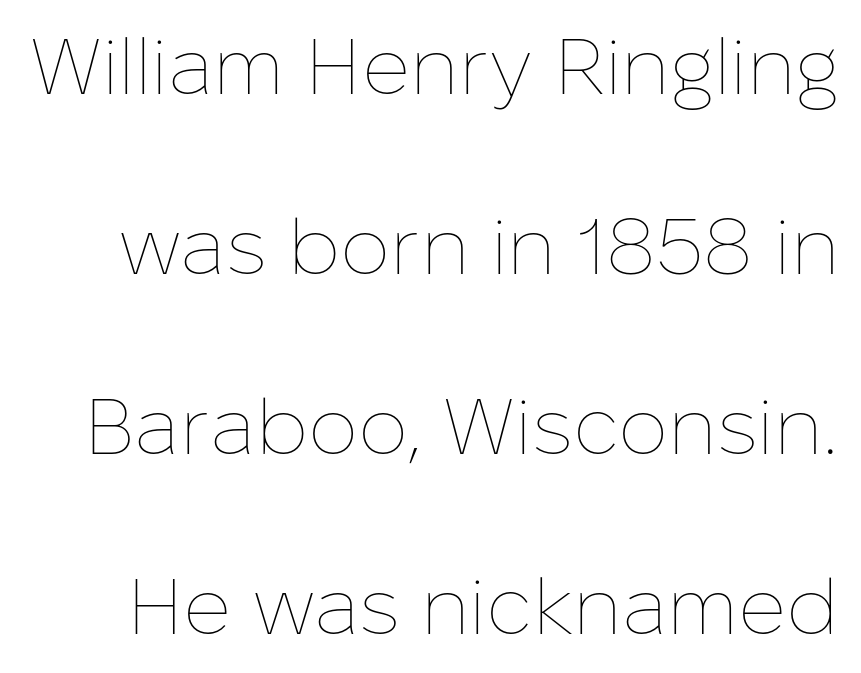
{"italic": "no", "bold": "no", "weight": "thin", "width": "normal", "stroke_contrast": "low", "x_height": "medium", "monospaced": "no", "underline": "no", "line_spacing": "loose", "line_spacing_ratio": 2.28, "letter_spacing": "normal", "letter_spacing_em": 0.0, "glyph_px": 79}
